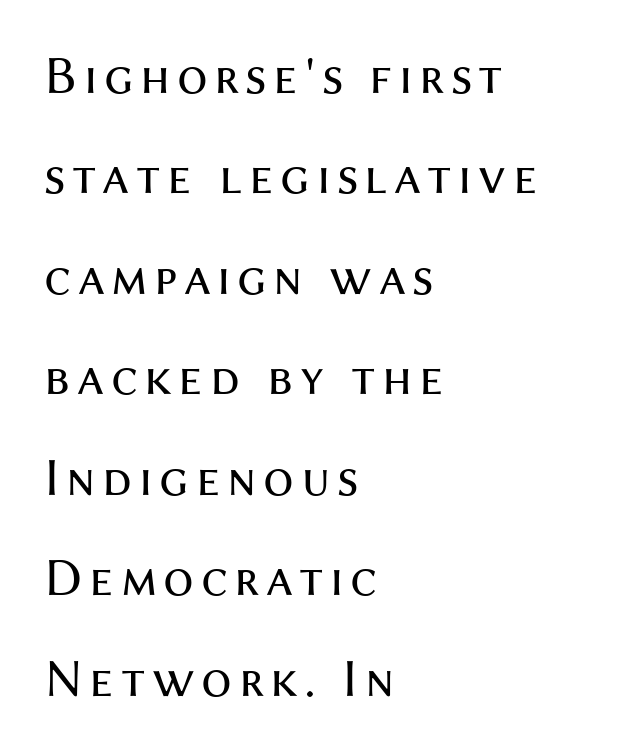
The image shows 54 px regular-weight sans-serif type, upright; set left-aligned, line spacing 1.86x, not underlined; medium stroke contrast and a medium x-height.
